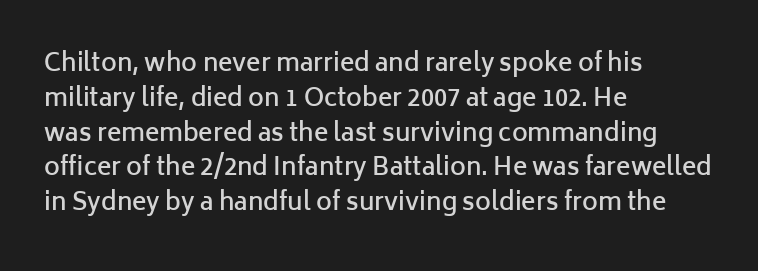
The image shows 24 px text type, upright; set left-aligned, normal line spacing (1.45x), normal letter spacing, not underlined.
